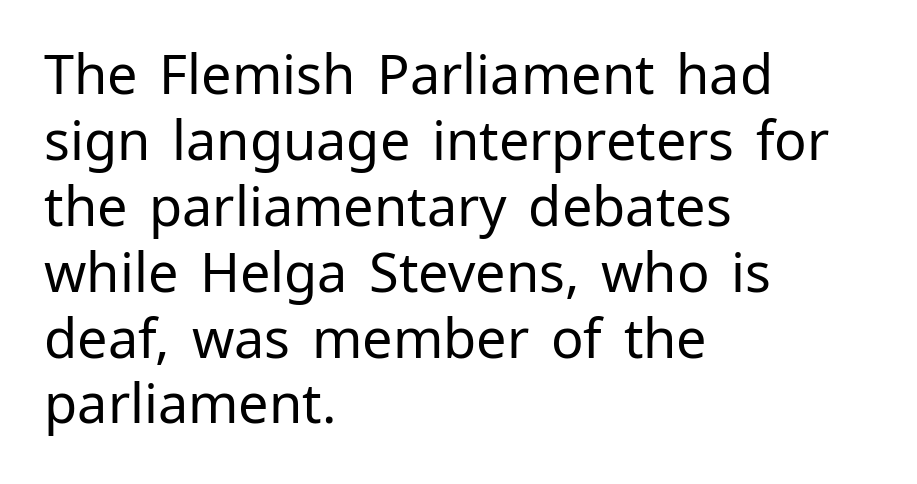
{"serif": "no", "italic": "no", "bold": "no", "weight": "regular", "width": "normal", "stroke_contrast": "low", "x_height": "medium", "monospaced": "no", "underline": "no", "align": "left", "line_spacing_ratio": 1.22, "letter_spacing": "normal", "letter_spacing_em": 0.0, "glyph_px": 54}
